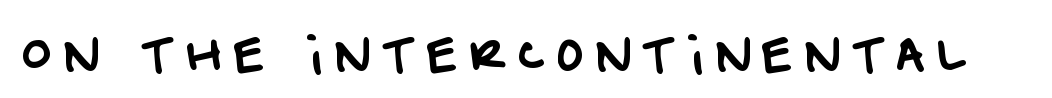
{"serif": "no", "width": "normal", "stroke_contrast": "low", "x_height": "large", "monospaced": "no", "underline": "no", "letter_spacing": "wide", "letter_spacing_em": 0.25, "glyph_px": 45}
